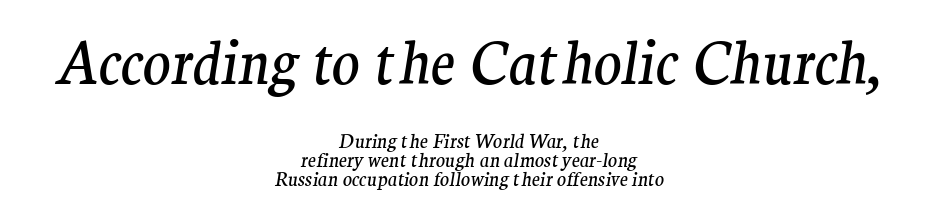
Q: Is the text bold? A: No.
Q: Is the text italic (slanted)? A: Yes, it leans right by about 9 degrees.
Q: Is the typeface a serif or a sans-serif typeface? A: Serif.
Q: Is the text underlined? A: No.
Q: How is the paragraph aligned? A: Centered.
Q: Is the spacing between letters normal or unusually wide? A: Normal.
Q: Is the spacing between lines tight, normal or loose? A: Tight.
Q: Which block of text is set in a larger size, the first (top) or the second (bottom)? A: The first (top) one.
Q: Width (condensed, normal, or wide)? A: Normal.
Q: Stroke contrast? A: Medium.
Q: x-height? A: Medium.
Q: Monospaced? A: No.
